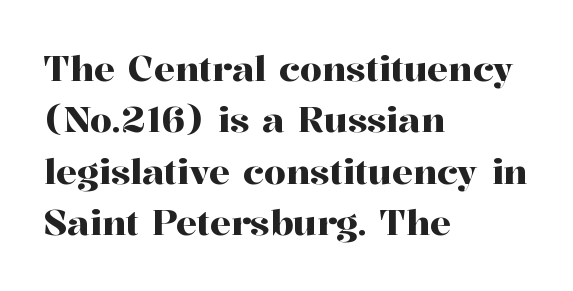
The image shows 35 px serif type, upright; set left-aligned, normal line spacing (1.47x), normal letter spacing, not underlined; high stroke contrast and a medium x-height.
